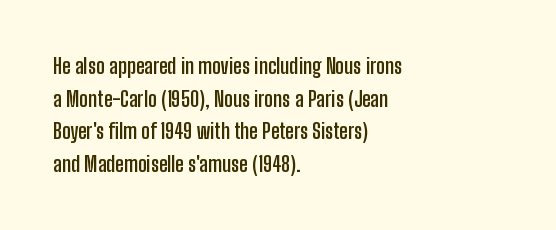
Q: Is the text bold? A: Yes.
Q: Is the text italic (slanted)? A: No, it is upright.
Q: Is the text underlined? A: No.
Q: How is the paragraph aligned? A: Left-aligned.
Q: Is the spacing between letters normal or unusually wide? A: Normal.
Q: Is the spacing between lines tight, normal or loose? A: Normal.
